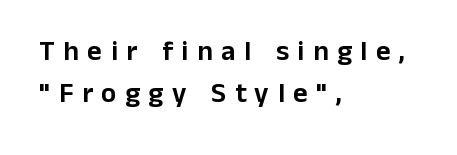
{"serif": "no", "italic": "no", "width": "normal", "stroke_contrast": "low", "x_height": "medium", "monospaced": "no", "underline": "no", "align": "left", "line_spacing": "normal", "line_spacing_ratio": 1.51, "letter_spacing": "wide", "letter_spacing_em": 0.31, "glyph_px": 28}
